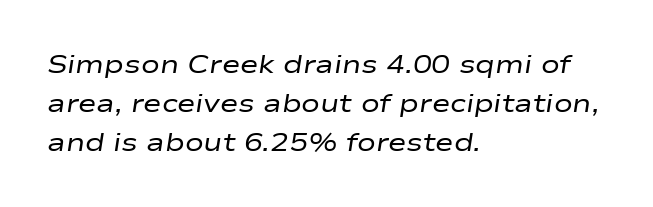
The characters are drawn with everyday or finer stroke widths. Observe the ordinary spacing: letters are neighbours, not strangers. Caption: multi-line text, flush left, ragged right. Honestly, there is no underline to notice here at all. Every character sits at an angle, as italics do. The rows are spaced the way most documents space them.
